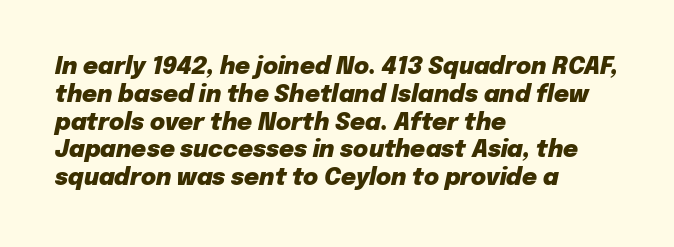
Alignment: flush left. Lines of text with bare space underneath. The letters are bold, with thick, heavy strokes. Inter-character spacing is left at the font's built-in metrics. Slant detected: the letters are inclined.
